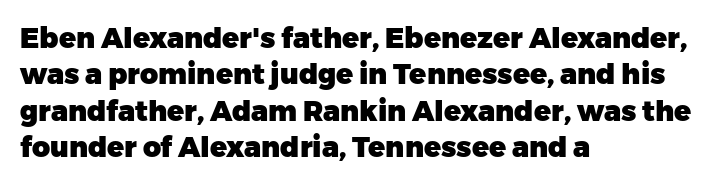
No italicization has been applied; the sample stays upright. Looks like regular typesetting: each glyph gets only the width it needs. Heavy-handed strokes throughout: this text is bold. The rag falls on the right side of this text block.
